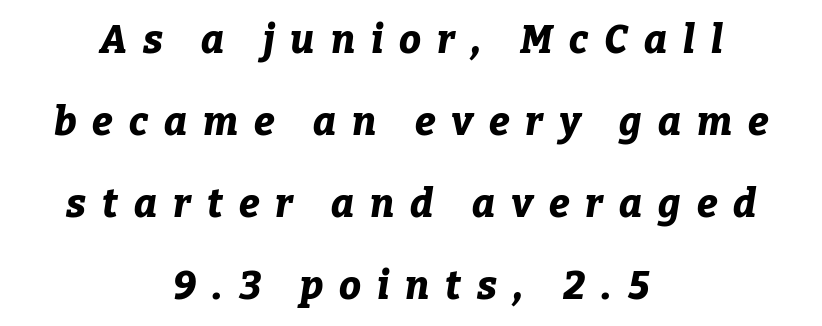
Q: Is the text bold? A: Yes.
Q: Is the text italic (slanted)? A: Yes, it leans right by about 9 degrees.
Q: Is the text underlined? A: No.
Q: How is the paragraph aligned? A: Centered.
Q: Is the spacing between letters normal or unusually wide? A: Unusually wide.
Q: Is the spacing between lines tight, normal or loose? A: Loose.
Q: Width (condensed, normal, or wide)? A: Normal.
Q: Stroke contrast? A: Low.
Q: x-height? A: Medium.
Q: Monospaced? A: No.
